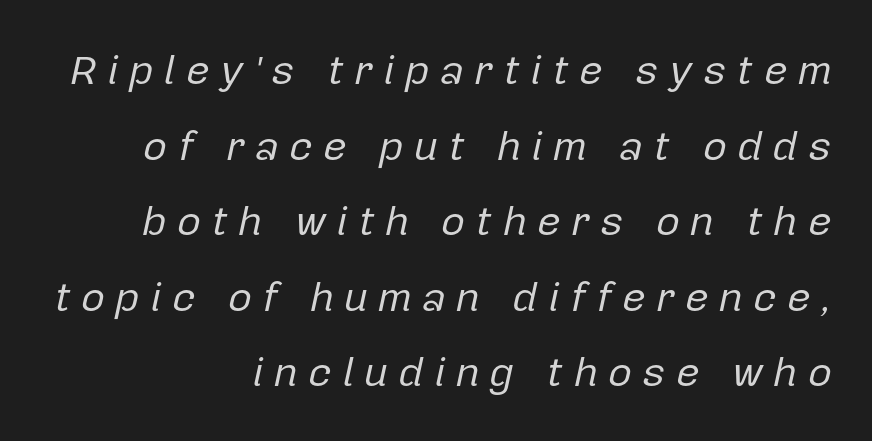
{"italic": "yes", "lean": "right", "slant_degrees": 12, "bold": "no", "weight": "regular", "width": "normal", "stroke_contrast": "low", "x_height": "medium", "monospaced": "no", "underline": "no", "align": "right", "line_spacing_ratio": 1.8, "letter_spacing": "wide", "letter_spacing_em": 0.23, "glyph_px": 42}
